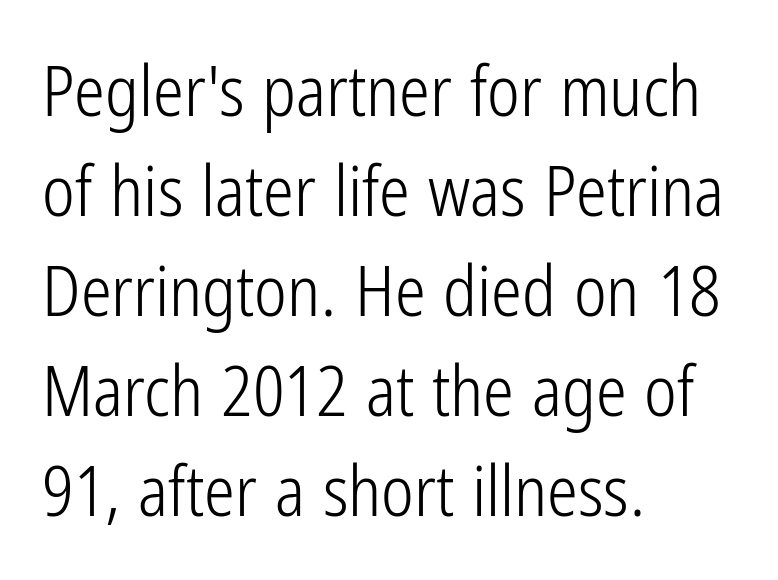
Q: Is the text bold? A: No.
Q: Is the text italic (slanted)? A: No, it is upright.
Q: Is the typeface a serif or a sans-serif typeface? A: Sans-serif.
Q: Is the text underlined? A: No.
Q: How is the paragraph aligned? A: Left-aligned.
Q: Is the spacing between letters normal or unusually wide? A: Normal.
Q: Is the spacing between lines tight, normal or loose? A: Normal.
Q: Width (condensed, normal, or wide)? A: Condensed.
Q: Stroke contrast? A: Low.
Q: x-height? A: Medium.
Q: Monospaced? A: No.
